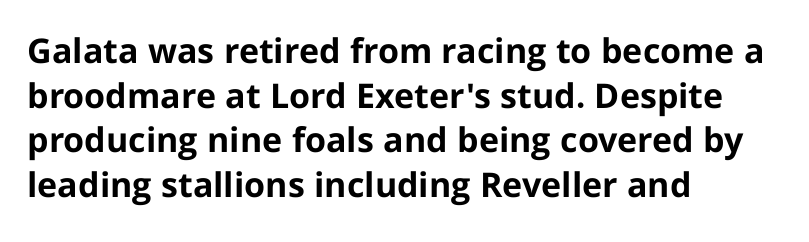
The image shows 34 px bold sans-serif type, upright; set left-aligned, normal line spacing (1.31x), normal letter spacing, not underlined; low stroke contrast and a medium x-height.
